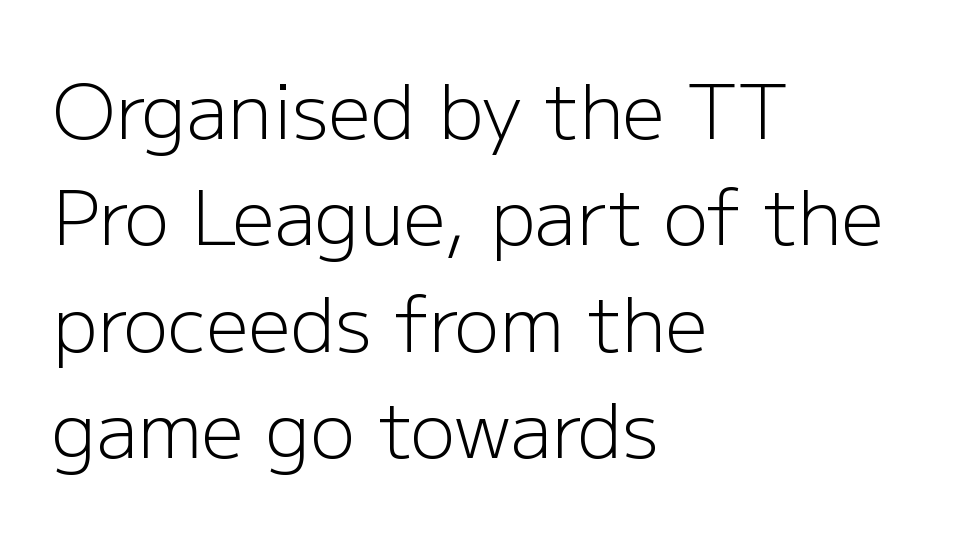
Interline gaps are of average width in this sample. Teacher's note: observe the even left margin — that is flush-left alignment. Here the designer chose a conventional face with non-uniform glyph widths. Stroke mass is kept to a normal reading level or below. It's the straight-up-and-down kind of type. Rule under the text: the space is simply empty.
